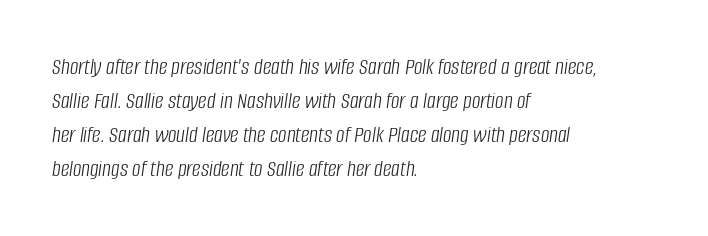
The image shows 24 px text type, italic (leaning right); set left-aligned, normal line spacing (1.41x), normal letter spacing, not underlined.
